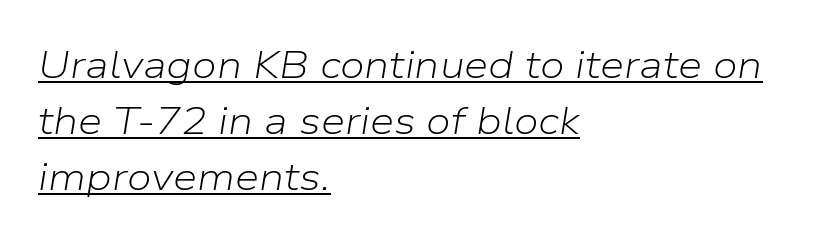
Italic? Definitely — the glyphs are oblique. The letters sit at their default tracking, neither squeezed nor spread. Weight: in the light-to-regular range. Beneath each row of characters lies a ruled line.
